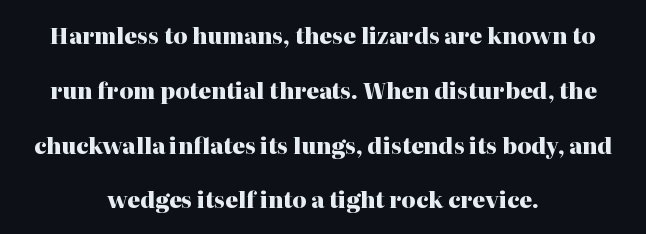
Q: Is the text bold? A: Yes.
Q: Is the text italic (slanted)? A: No, it is upright.
Q: Is the text underlined? A: No.
Q: How is the paragraph aligned? A: Centered.
Q: Is the spacing between letters normal or unusually wide? A: Normal.
Q: Is the spacing between lines tight, normal or loose? A: Loose.
